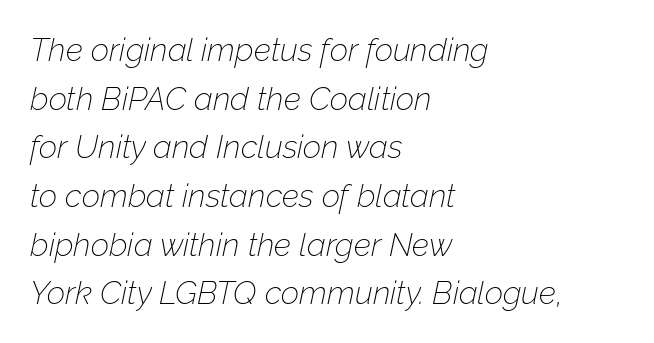
Q: Is the text bold? A: No.
Q: Is the text italic (slanted)? A: Yes, it leans right by about 12 degrees.
Q: Is the text underlined? A: No.
Q: How is the paragraph aligned? A: Left-aligned.
Q: Is the spacing between letters normal or unusually wide? A: Normal.
Q: Is the spacing between lines tight, normal or loose? A: Normal.
Q: Width (condensed, normal, or wide)? A: Normal.
Q: Stroke contrast? A: Low.
Q: x-height? A: Medium.
Q: Monospaced? A: No.
